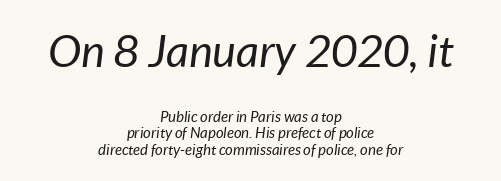
Reading down the block, each line starts at a different indent, mirrored at its end. What's the leading like? Squeezed, with rows nearly overlapping. This sample has the flowing, uneven cadence of proportional lettering. Honestly, there is no underline to notice here at all.
